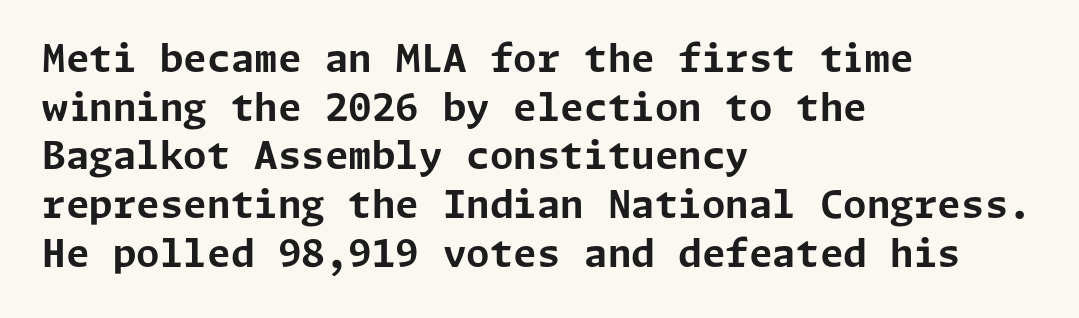
The characters display no serif detailing; their extremities are plain. The vertical gap from one line to the next is medium. Typesetter's note: full bold, strokes at maximum text heaviness. Lines of text with bare space underneath. If you drew a line through each stem, it would be perfectly vertical. The rendering keeps characters at their native spacing.
